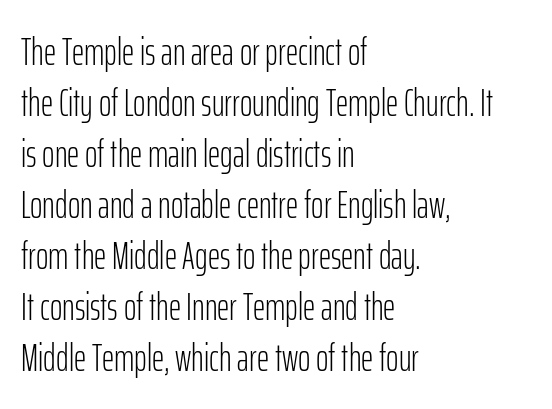
The image shows 38 px light, condensed sans-serif type, upright; set left-aligned, normal line spacing (1.34x), normal letter spacing, not underlined; low stroke contrast and a medium x-height.
